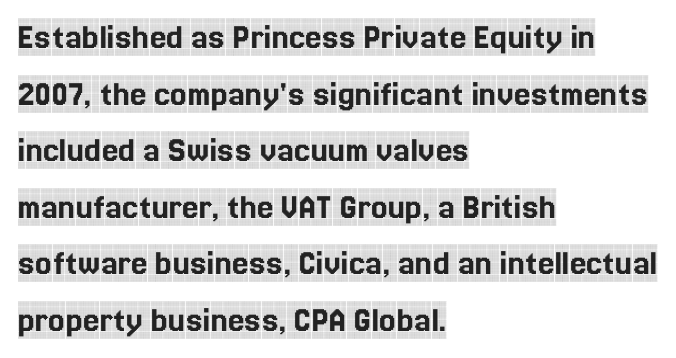
Q: Is the text italic (slanted)? A: No, it is upright.
Q: Is the typeface a serif or a sans-serif typeface? A: Serif.
Q: Is the text underlined? A: No.
Q: How is the paragraph aligned? A: Left-aligned.
Q: Is the spacing between letters normal or unusually wide? A: Normal.
Q: Is the spacing between lines tight, normal or loose? A: Normal.
Q: Width (condensed, normal, or wide)? A: Condensed.
Q: x-height? A: Large.
Q: Monospaced? A: No.
